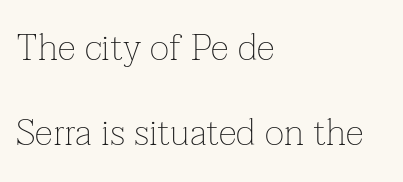
Q: Is the text bold? A: No.
Q: Is the text italic (slanted)? A: No, it is upright.
Q: Is the typeface a serif or a sans-serif typeface? A: Serif.
Q: Is the text underlined? A: No.
Q: How is the paragraph aligned? A: Left-aligned.
Q: Is the spacing between letters normal or unusually wide? A: Normal.
Q: Is the spacing between lines tight, normal or loose? A: Loose.
Q: Width (condensed, normal, or wide)? A: Normal.
Q: Stroke contrast? A: Low.
Q: x-height? A: Medium.
Q: Monospaced? A: No.
